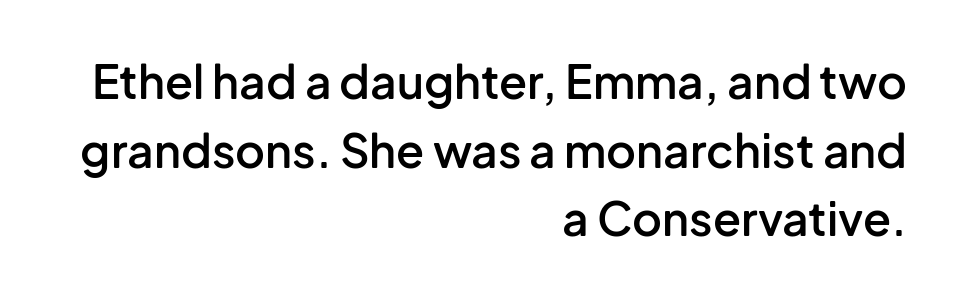
The space between consecutive lines is moderate. Is this a fixed-width face? No — the glyphs have proportional, varying widths. Honestly, the letter spacing is just normal — you wouldn't notice it. Semibold letterforms, between regular and bold. The font family rendered here belongs to the sans-serif group. The space beneath each line is pristine and unruled.
